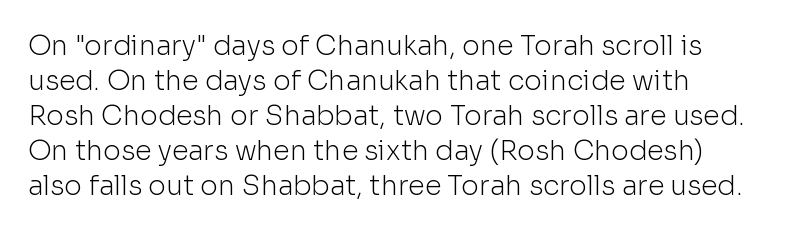
The words here are not underlined. Honestly, the letter spacing is just normal — you wouldn't notice it. Posture: straight, roman, zero tilt. Reading down the column, the eye jumps a familiar distance to each next line.
